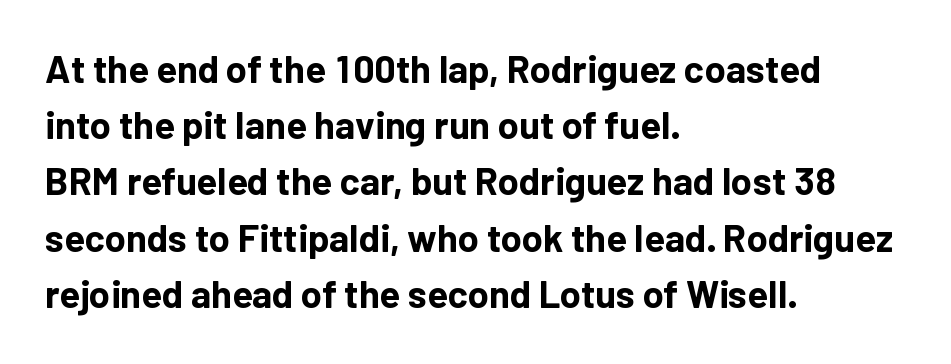
Honestly, the row spacing looks completely unremarkable. No feet cap the strokes, marking this as sans-serif type. Proportional: the letters do not fall into vertical columns. Just letters on the line, the space beneath them empty. The paragraph has a hard left edge and a soft right edge. Posture: straight, roman, zero tilt.
